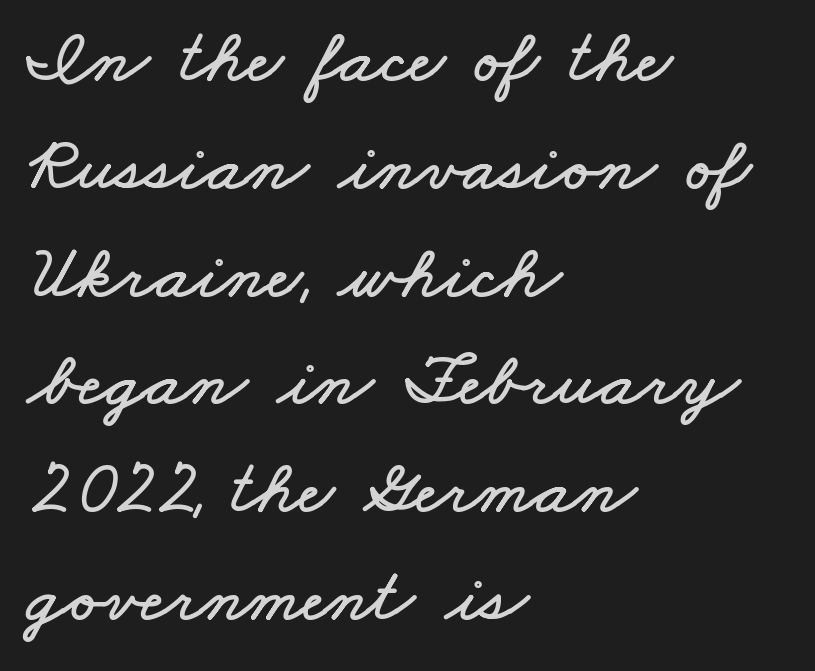
The image shows 77 px wide type; set left-aligned, normal line spacing (1.4x), normal letter spacing, not underlined; low stroke contrast and a small x-height.
